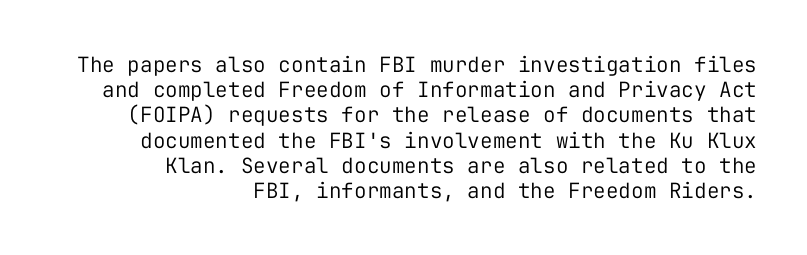
The image shows 21 px text type, upright; set right-aligned, line spacing 1.2x, normal letter spacing, not underlined.
